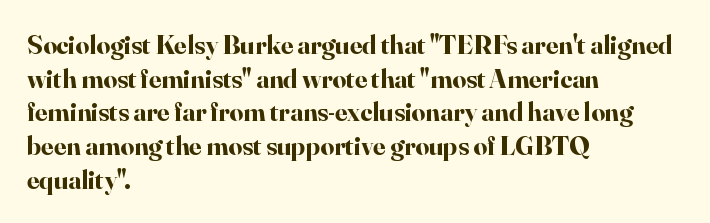
Its strokes are broad and dark, the hallmark of bold type. It's the straight-up-and-down kind of type. Regular leading. Caption: standard tracking, unaltered.
